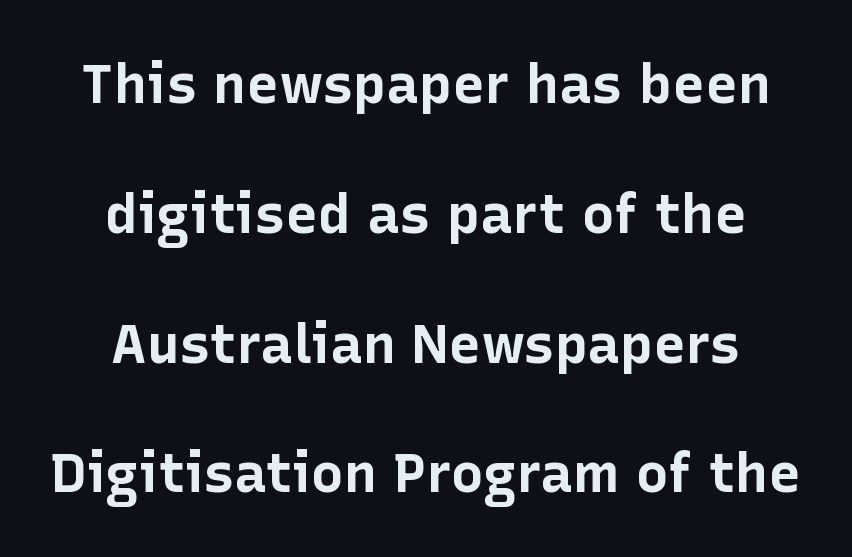
{"serif": "no", "italic": "no", "bold": "yes", "weight": "bold", "width": "normal", "stroke_contrast": "low", "x_height": "medium", "monospaced": "no", "underline": "no", "line_spacing": "loose", "line_spacing_ratio": 2.36, "letter_spacing": "normal", "letter_spacing_em": 0.0, "glyph_px": 55}
